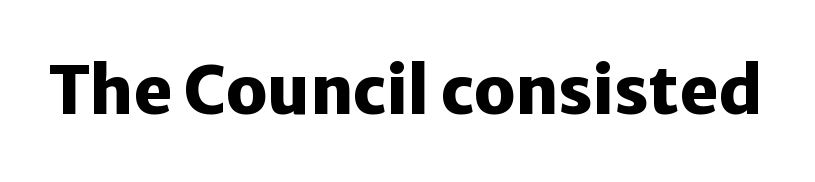
{"serif": "no", "italic": "no", "bold": "yes", "weight": "heavy", "width": "normal", "stroke_contrast": "low", "x_height": "medium", "monospaced": "no", "underline": "no", "letter_spacing": "normal", "letter_spacing_em": 0.0, "glyph_px": 66}
